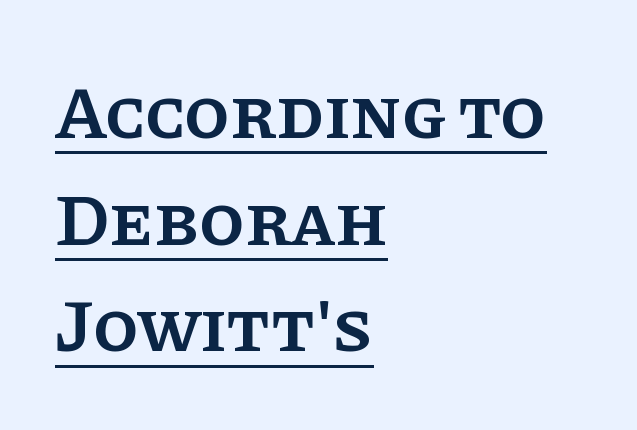
{"serif": "yes", "italic": "no", "bold": "semi", "weight": "semibold", "width": "normal", "stroke_contrast": "low", "x_height": "large", "monospaced": "no", "underline": "yes", "align": "left", "line_spacing": "normal", "line_spacing_ratio": 1.44, "letter_spacing": "normal", "letter_spacing_em": 0.0, "glyph_px": 74}
